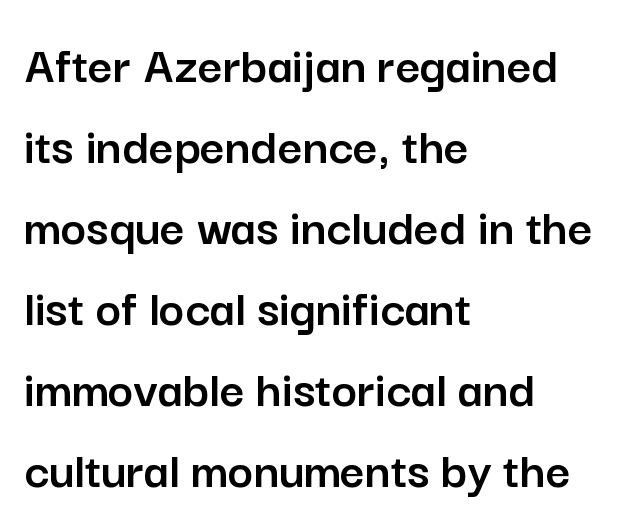
Notice how the stems are strictly vertical — no italics here. The face used here is a sans, in the tradition of grotesques and geometrics. This sample is left-justified, so line endings fall wherever the words run out. The face used here is proportionally spaced, like ordinary book or web type. The passage shown stacks its lines at a standard gap. Descender tails drop into unmarked territory.
